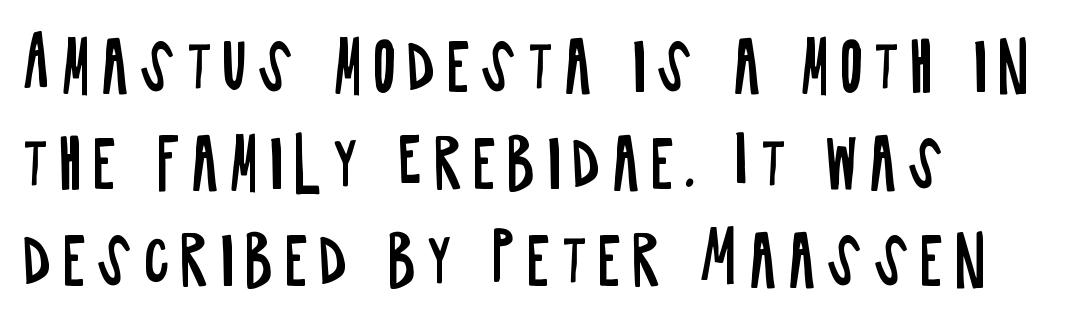
Q: Is the text bold? A: No.
Q: Is the text italic (slanted)? A: No, it is upright.
Q: Is the typeface a serif or a sans-serif typeface? A: Sans-serif.
Q: Is the text underlined? A: No.
Q: How is the paragraph aligned? A: Left-aligned.
Q: Is the spacing between lines tight, normal or loose? A: Normal.
Q: Width (condensed, normal, or wide)? A: Condensed.
Q: Stroke contrast? A: Low.
Q: x-height? A: Large.
Q: Monospaced? A: No.
